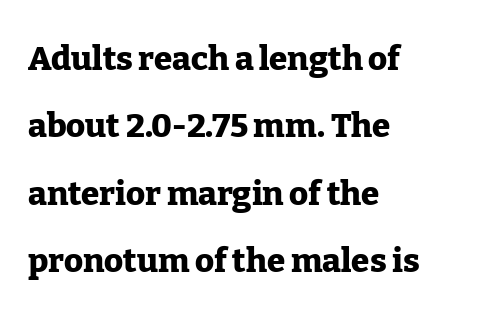
Q: Is the text bold? A: Yes.
Q: Is the text italic (slanted)? A: No, it is upright.
Q: Is the typeface a serif or a sans-serif typeface? A: Serif.
Q: Is the text underlined? A: No.
Q: How is the paragraph aligned? A: Left-aligned.
Q: Is the spacing between letters normal or unusually wide? A: Normal.
Q: Is the spacing between lines tight, normal or loose? A: Loose.
Q: Width (condensed, normal, or wide)? A: Normal.
Q: Stroke contrast? A: Low.
Q: x-height? A: Medium.
Q: Monospaced? A: No.
